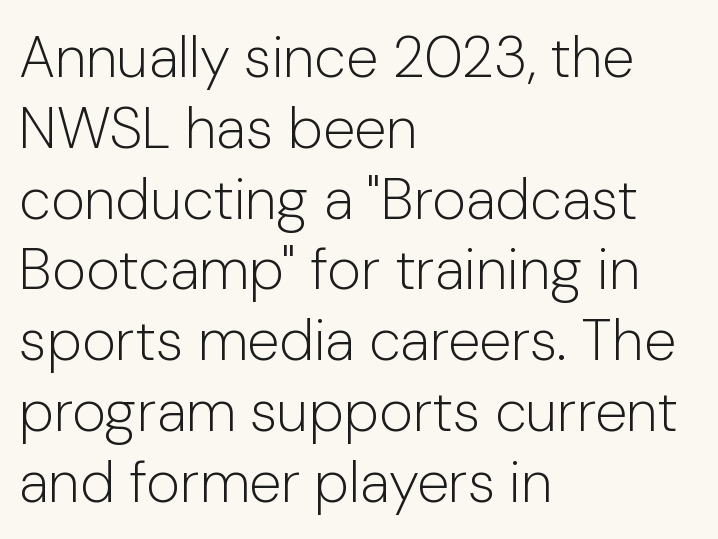
{"serif": "no", "italic": "no", "bold": "no", "weight": "light", "width": "normal", "stroke_contrast": "low", "x_height": "medium", "monospaced": "no", "underline": "no", "align": "left", "line_spacing_ratio": 1.22, "letter_spacing": "normal", "letter_spacing_em": 0.0, "glyph_px": 58}
